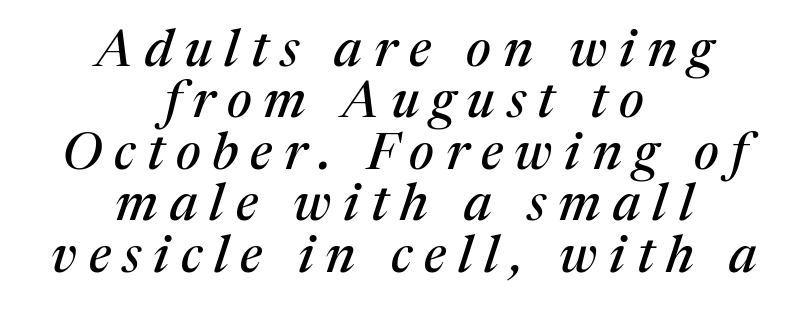
Q: Is the text italic (slanted)? A: Yes, it leans right by about 17 degrees.
Q: Is the typeface a serif or a sans-serif typeface? A: Serif.
Q: Is the text underlined? A: No.
Q: How is the paragraph aligned? A: Centered.
Q: Is the spacing between letters normal or unusually wide? A: Unusually wide.
Q: Is the spacing between lines tight, normal or loose? A: Tight.
Q: Width (condensed, normal, or wide)? A: Normal.
Q: Stroke contrast? A: Medium.
Q: x-height? A: Medium.
Q: Monospaced? A: No.
